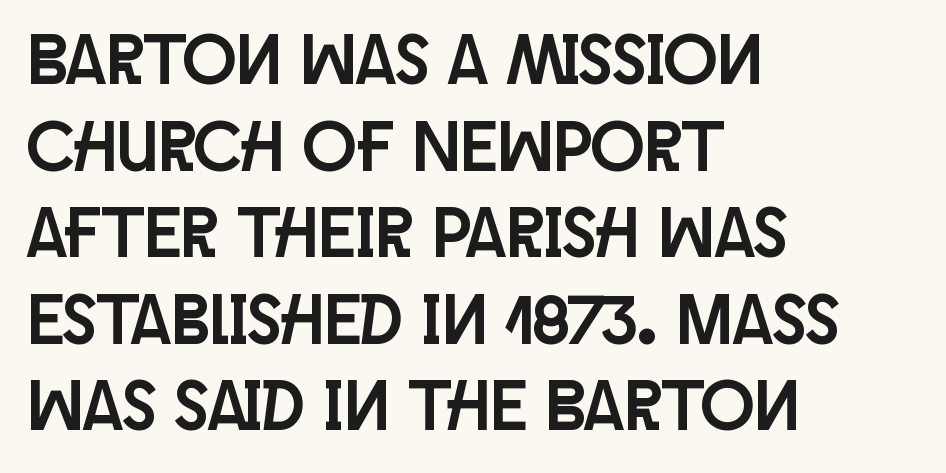
Every stem runs plumb, perpendicular to the baseline. Anything drawn beneath the words? Only blank space. One-word summary of the alignment: left. The rendering keeps characters at their native spacing. In terms of letterform style, serifs are entirely absent.
